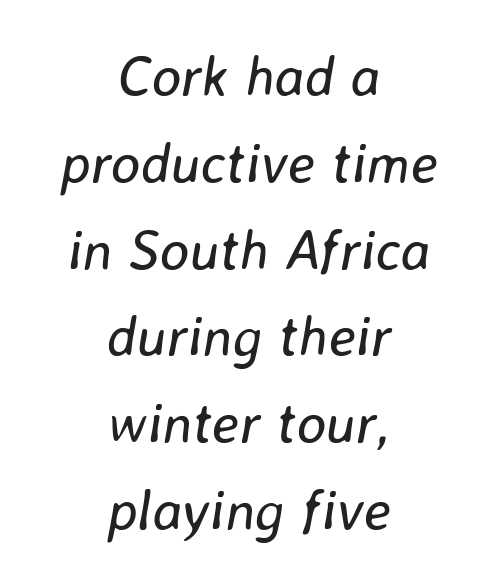
The image shows 56 px regular-weight type, italic (leaning right); set centered, normal line spacing (1.55x), normal letter spacing, not underlined; low stroke contrast and a medium x-height.
